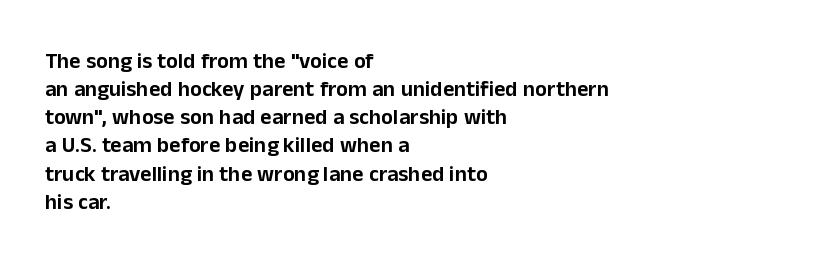
Style check: upright. Decoration check: the copy has no underline. The gaps between neighbouring characters are ordinary and unremarkable. This sample is left-justified, so line endings fall wherever the words run out. The rows are spaced the way most documents space them.
